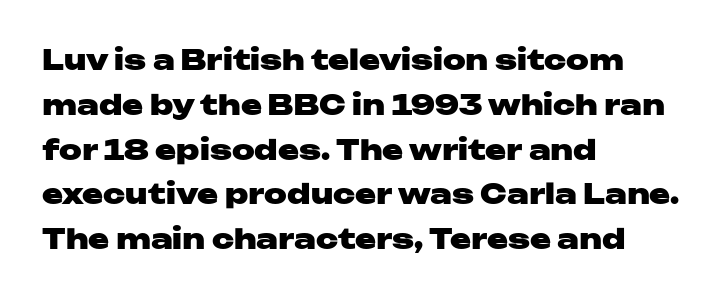
The image shows 28 px heavy, wide sans-serif type, upright; set left-aligned, normal line spacing (1.6x), normal letter spacing, not underlined; low stroke contrast and a medium x-height.
